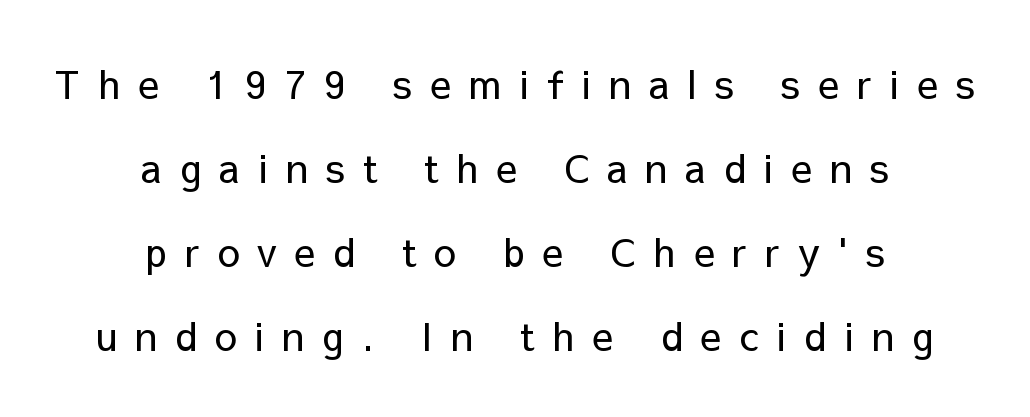
Q: Is the text bold? A: No.
Q: Is the text italic (slanted)? A: No, it is upright.
Q: Is the typeface a serif or a sans-serif typeface? A: Sans-serif.
Q: Is the text underlined? A: No.
Q: How is the paragraph aligned? A: Centered.
Q: Is the spacing between letters normal or unusually wide? A: Unusually wide.
Q: Is the spacing between lines tight, normal or loose? A: Loose.
Q: Width (condensed, normal, or wide)? A: Normal.
Q: Stroke contrast? A: Low.
Q: x-height? A: Medium.
Q: Monospaced? A: No.
